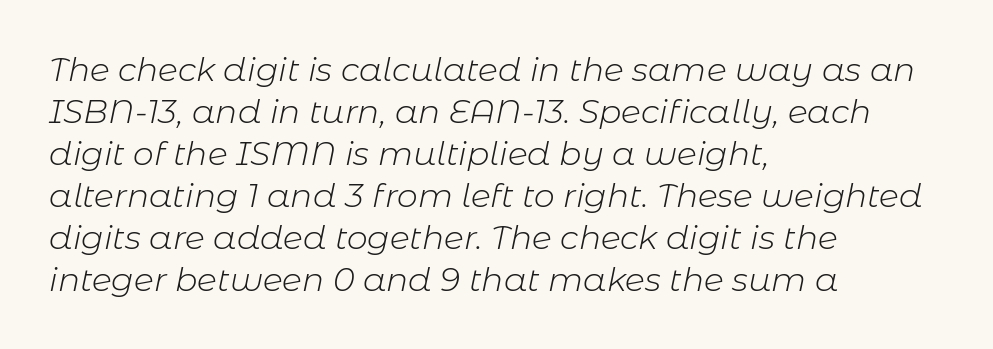
The image shows 33 px light type, italic (leaning right); set left-aligned, normal line spacing (1.27x), normal letter spacing, not underlined; low stroke contrast and a medium x-height.
